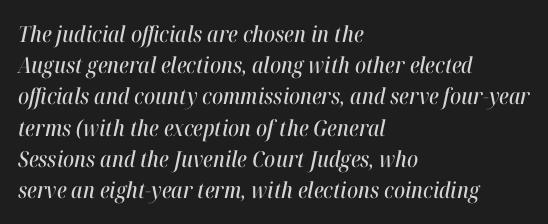
Q: Is the text italic (slanted)? A: Yes, it leans right by about 12 degrees.
Q: Is the text underlined? A: No.
Q: How is the paragraph aligned? A: Left-aligned.
Q: Is the spacing between letters normal or unusually wide? A: Normal.
Q: Is the spacing between lines tight, normal or loose? A: Normal.
